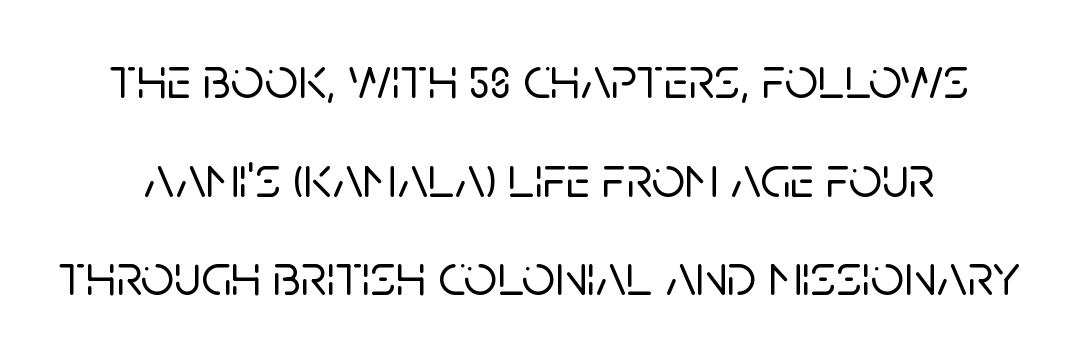
Q: Is the text italic (slanted)? A: No, it is upright.
Q: Is the typeface a serif or a sans-serif typeface? A: Sans-serif.
Q: Is the text underlined? A: No.
Q: Is the spacing between letters normal or unusually wide? A: Normal.
Q: Is the spacing between lines tight, normal or loose? A: Normal.
Q: Width (condensed, normal, or wide)? A: Normal.
Q: Stroke contrast? A: Low.
Q: x-height? A: Large.
Q: Monospaced? A: No.
